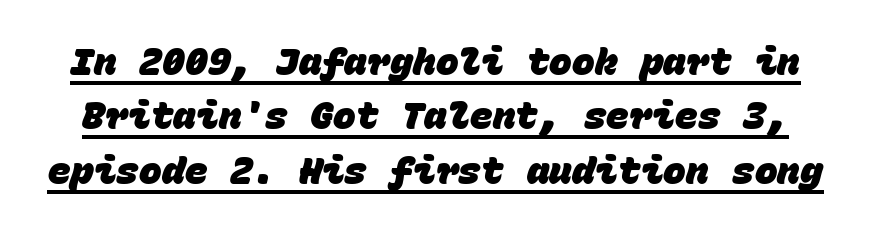
Q: Is the text bold? A: Yes.
Q: Is the typeface a serif or a sans-serif typeface? A: Sans-serif.
Q: Is the text underlined? A: Yes.
Q: Is the spacing between letters normal or unusually wide? A: Normal.
Q: Is the spacing between lines tight, normal or loose? A: Normal.
Q: Width (condensed, normal, or wide)? A: Normal.
Q: Stroke contrast? A: Low.
Q: x-height? A: Large.
Q: Monospaced? A: Yes.
